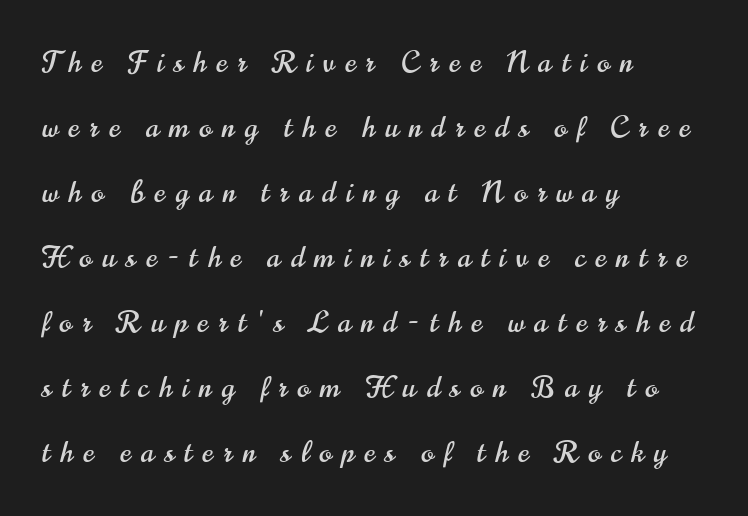
{"serif": "no", "width": "condensed", "stroke_contrast": "high", "x_height": "small", "monospaced": "no", "underline": "no", "align": "left", "line_spacing": "loose", "line_spacing_ratio": 2.24, "letter_spacing": "wide", "letter_spacing_em": 0.36, "glyph_px": 29}
